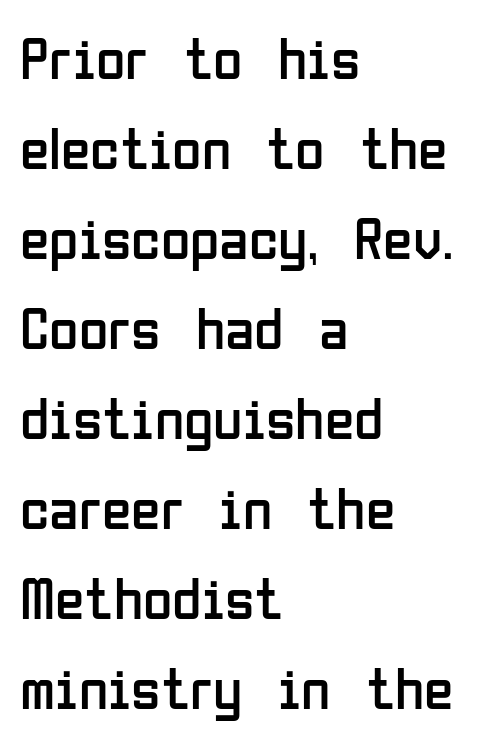
Q: Is the text bold? A: No.
Q: Is the text italic (slanted)? A: No, it is upright.
Q: Is the typeface a serif or a sans-serif typeface? A: Sans-serif.
Q: Is the text underlined? A: No.
Q: How is the paragraph aligned? A: Left-aligned.
Q: Is the spacing between letters normal or unusually wide? A: Normal.
Q: Is the spacing between lines tight, normal or loose? A: Normal.
Q: Width (condensed, normal, or wide)? A: Condensed.
Q: Stroke contrast? A: Low.
Q: x-height? A: Medium.
Q: Monospaced? A: No.
